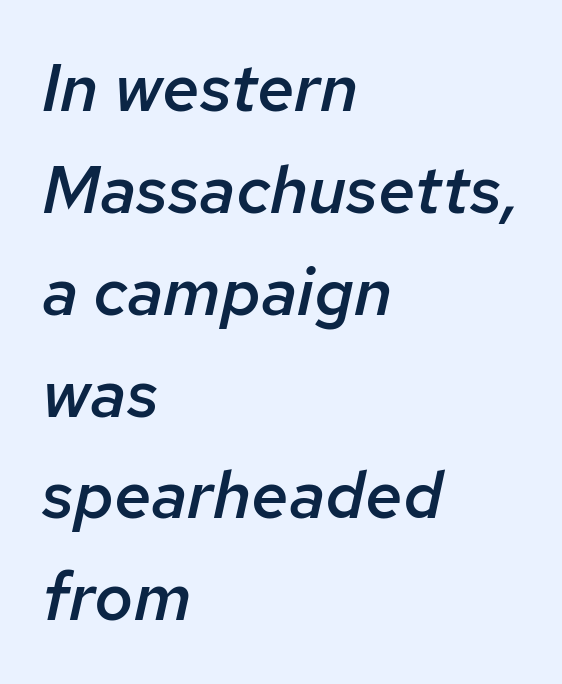
{"italic": "yes", "lean": "right", "slant_degrees": 12, "bold": "semi", "weight": "semibold", "width": "normal", "stroke_contrast": "low", "x_height": "medium", "monospaced": "no", "underline": "no", "align": "left", "line_spacing": "normal", "line_spacing_ratio": 1.52, "letter_spacing": "normal", "letter_spacing_em": 0.0, "glyph_px": 67}
